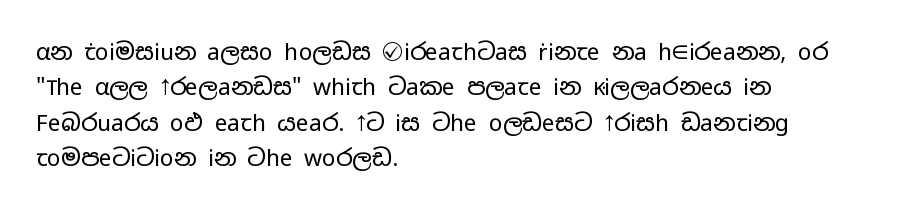
The image shows 23 px text type, upright; set left-aligned, normal line spacing (1.54x), normal letter spacing, not underlined.
